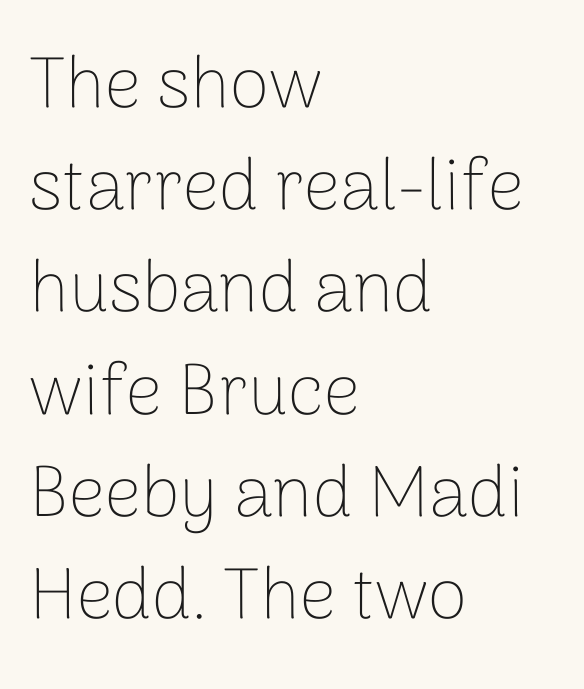
Q: Is the text bold? A: No.
Q: Is the text italic (slanted)? A: No, it is upright.
Q: Is the typeface a serif or a sans-serif typeface? A: Sans-serif.
Q: Is the text underlined? A: No.
Q: How is the paragraph aligned? A: Left-aligned.
Q: Is the spacing between letters normal or unusually wide? A: Normal.
Q: Is the spacing between lines tight, normal or loose? A: Normal.
Q: Width (condensed, normal, or wide)? A: Normal.
Q: Stroke contrast? A: Low.
Q: x-height? A: Medium.
Q: Monospaced? A: No.
